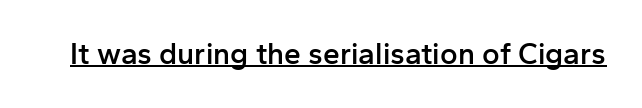
Serif or sans? Sans — the stroke terminals are bare. The passage shown is typed in a proportional face where columns would drift. How are the letters spaced? Ordinarily, with no added tracking. A somewhat darkened texture: the type is semibold rather than bold. The face used here appears with an underline applied. The type sits square on the baseline with zero lean.
